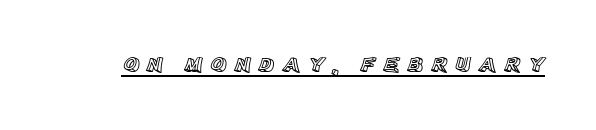
Q: Is the text italic (slanted)? A: Yes.
Q: Is the text underlined? A: Yes.
Q: Is the spacing between letters normal or unusually wide? A: Unusually wide.
